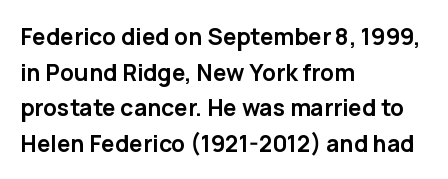
The image shows 23 px bold type, upright; set left-aligned, normal line spacing (1.55x), normal letter spacing, not underlined.
